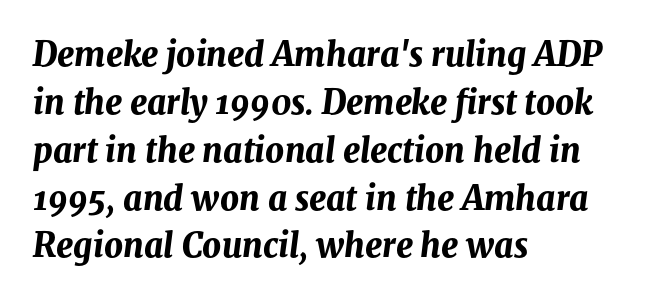
The image shows 33 px bold type, italic (leaning right); set left-aligned, normal line spacing (1.45x), normal letter spacing, not underlined; medium stroke contrast and a medium x-height.
